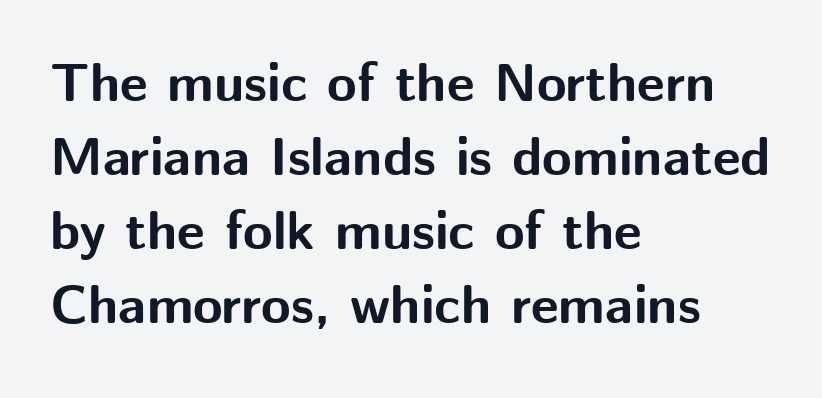
No feet cap the strokes, marking this as sans-serif type. Plenty of ink on the page — the face is bold. The passage shown is typed in a proportional face where columns would drift. Students, observe: this is what conventionally led text looks like.
